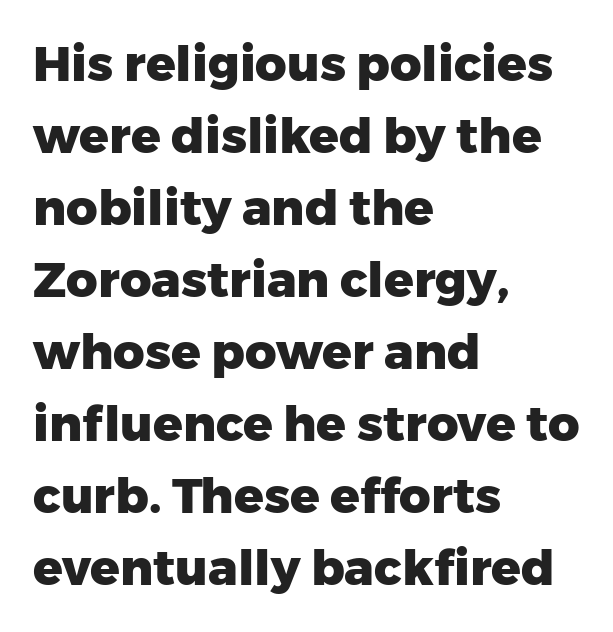
Look at the bottom of the vertical strokes: they stop flat, with no serifs. Notice how the passage keeps a crisp vertical edge on the left only. Do the characters align in a grid? No, the font is proportional. The letters are bold, with thick, heavy strokes. Normally led — the rows are evenly, conventionally spaced.
